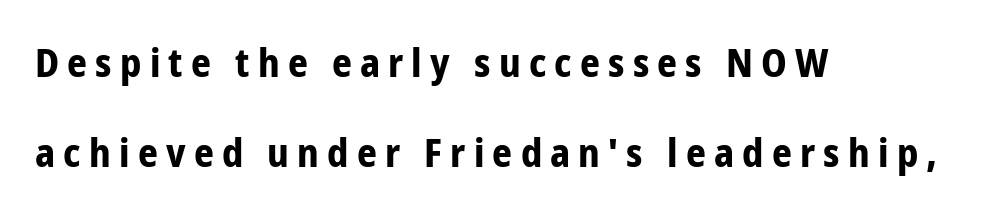
Q: Is the text bold? A: Yes.
Q: Is the text italic (slanted)? A: No, it is upright.
Q: Is the typeface a serif or a sans-serif typeface? A: Sans-serif.
Q: Is the text underlined? A: No.
Q: How is the paragraph aligned? A: Left-aligned.
Q: Is the spacing between letters normal or unusually wide? A: Unusually wide.
Q: Is the spacing between lines tight, normal or loose? A: Loose.
Q: Width (condensed, normal, or wide)? A: Condensed.
Q: Stroke contrast? A: Low.
Q: x-height? A: Medium.
Q: Monospaced? A: No.
